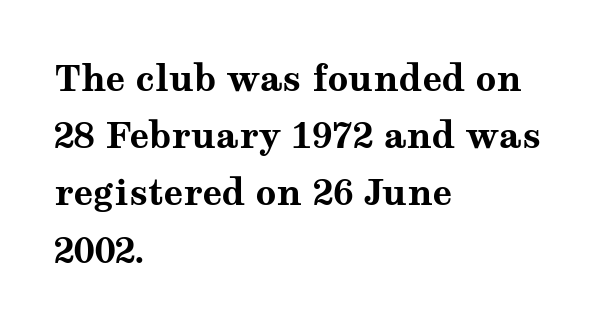
The image shows 36 px bold, wide serif type, upright; set left-aligned, normal line spacing (1.59x), normal letter spacing, not underlined; medium stroke contrast and a medium x-height.
